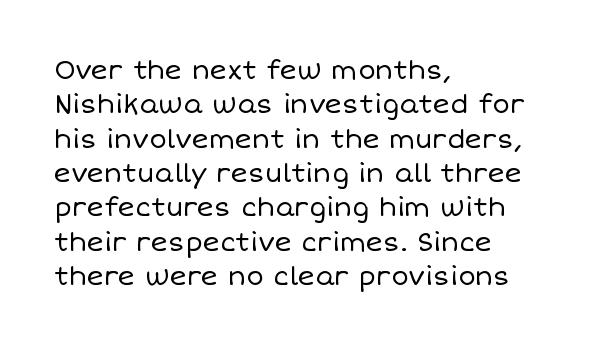
The image shows 26 px text type, upright; set left-aligned, normal line spacing (1.32x), normal letter spacing, not underlined.
